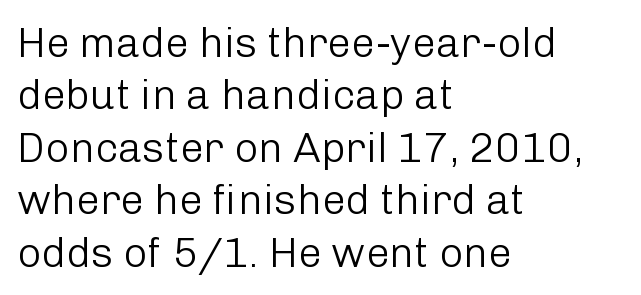
The image shows 42 px light sans-serif type, upright; set left-aligned, normal line spacing (1.25x), normal letter spacing, not underlined; low stroke contrast and a medium x-height.
